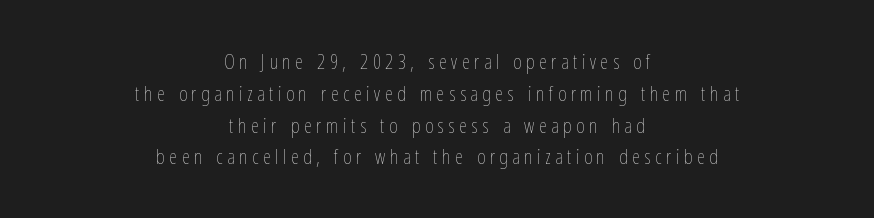
The image shows 20 px text type, upright; set centered, normal line spacing (1.59x), unusually wide letter spacing (+0.23 em), not underlined.
